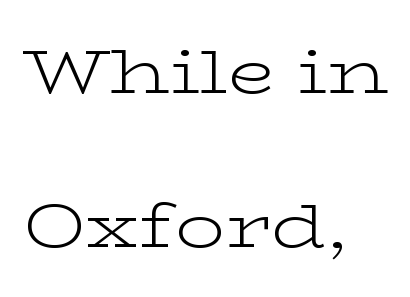
The letters advance in unequal steps, a hallmark of proportional type. Beneath every word, the page is bare. Regarding leading, the lines here are spaced well apart. Letter spacing: default.
